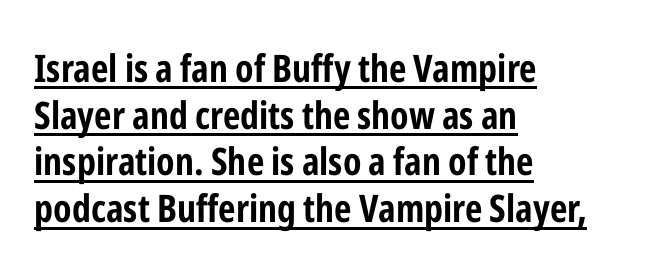
{"serif": "no", "italic": "no", "bold": "yes", "weight": "bold", "width": "condensed", "stroke_contrast": "low", "x_height": "medium", "monospaced": "no", "underline": "yes", "align": "left", "line_spacing_ratio": 1.23, "letter_spacing": "normal", "letter_spacing_em": 0.0, "glyph_px": 38}
